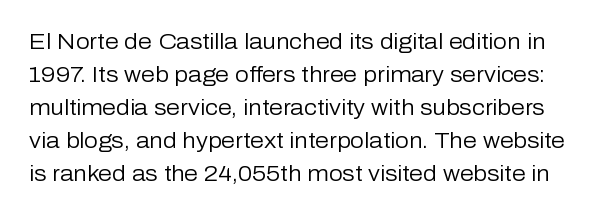
{"italic": "no", "bold": "no", "underline": "no", "line_spacing": "normal", "line_spacing_ratio": 1.5, "letter_spacing": "normal", "letter_spacing_em": 0.0, "glyph_px": 22}
